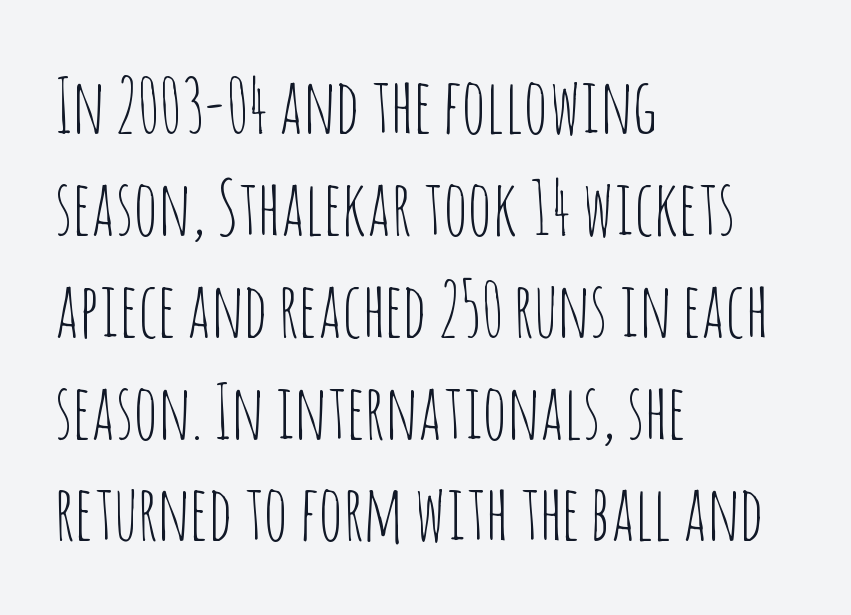
To sum up the face: it is a sans, with no serifs. Counters stay open thanks to moderate or lighter strokes. These lines sit exactly where default settings would place them. Decoration check: the copy has no underline. Line starts are locked; line ends wander. Here the designer chose a conventional face with non-uniform glyph widths.
